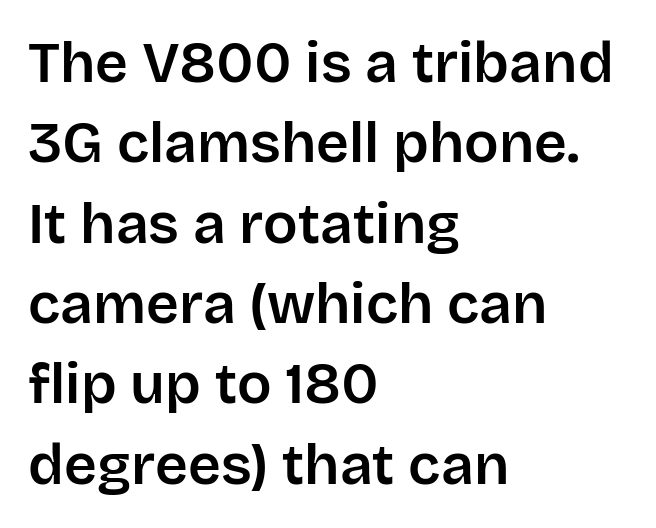
Q: Is the text italic (slanted)? A: No, it is upright.
Q: Is the typeface a serif or a sans-serif typeface? A: Sans-serif.
Q: Is the text underlined? A: No.
Q: How is the paragraph aligned? A: Left-aligned.
Q: Is the spacing between letters normal or unusually wide? A: Normal.
Q: Is the spacing between lines tight, normal or loose? A: Normal.
Q: Width (condensed, normal, or wide)? A: Normal.
Q: Stroke contrast? A: Low.
Q: x-height? A: Large.
Q: Monospaced? A: No.
